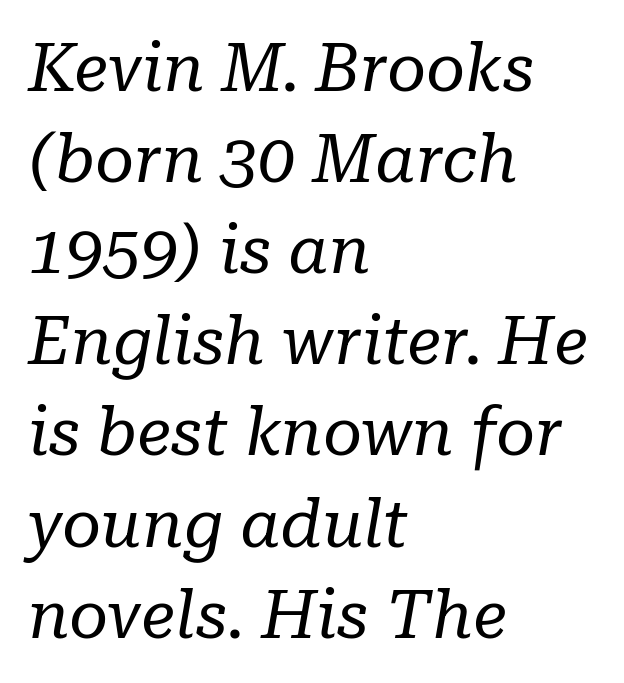
{"serif": "yes", "italic": "yes", "lean": "right", "slant_degrees": 10, "bold": "no", "weight": "regular", "width": "normal", "stroke_contrast": "low", "x_height": "medium", "monospaced": "no", "underline": "no", "align": "left", "line_spacing": "normal", "line_spacing_ratio": 1.36, "letter_spacing": "normal", "letter_spacing_em": 0.0, "glyph_px": 67}
